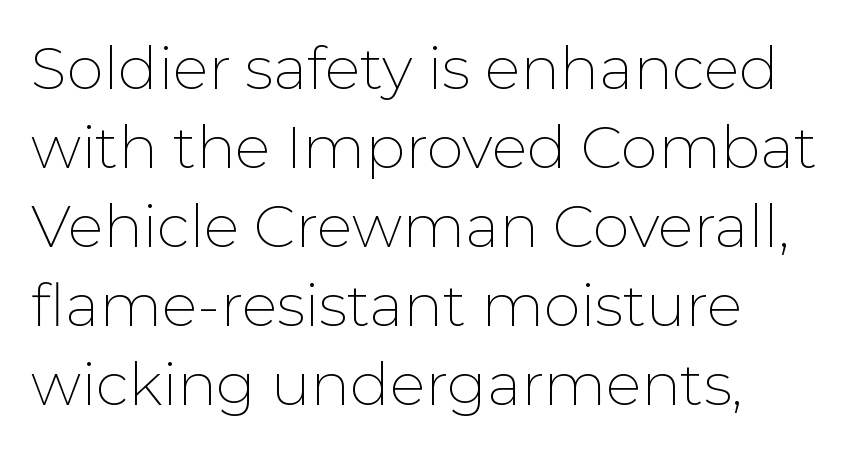
The image shows 59 px thin sans-serif type, upright; set left-aligned, normal line spacing (1.34x), normal letter spacing, not underlined; low stroke contrast and a medium x-height.
